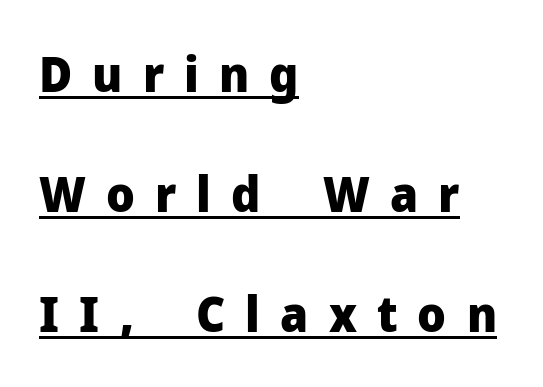
Q: Is the text bold? A: Yes.
Q: Is the text italic (slanted)? A: No, it is upright.
Q: Is the typeface a serif or a sans-serif typeface? A: Sans-serif.
Q: Is the text underlined? A: Yes.
Q: How is the paragraph aligned? A: Left-aligned.
Q: Is the spacing between letters normal or unusually wide? A: Unusually wide.
Q: Is the spacing between lines tight, normal or loose? A: Loose.
Q: Width (condensed, normal, or wide)? A: Normal.
Q: Stroke contrast? A: Low.
Q: x-height? A: Medium.
Q: Monospaced? A: No.
